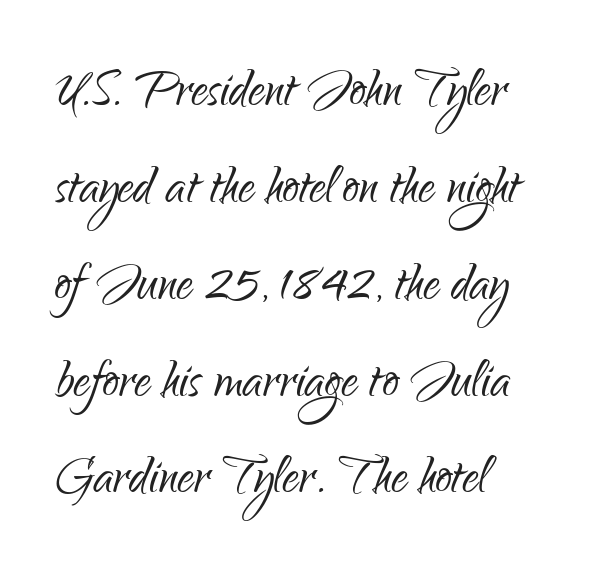
Here the glyphs are tracked normally, forming tight word shapes. Here the designer chose a conventional face with non-uniform glyph widths. Regarding serifs, this sample does without them.
